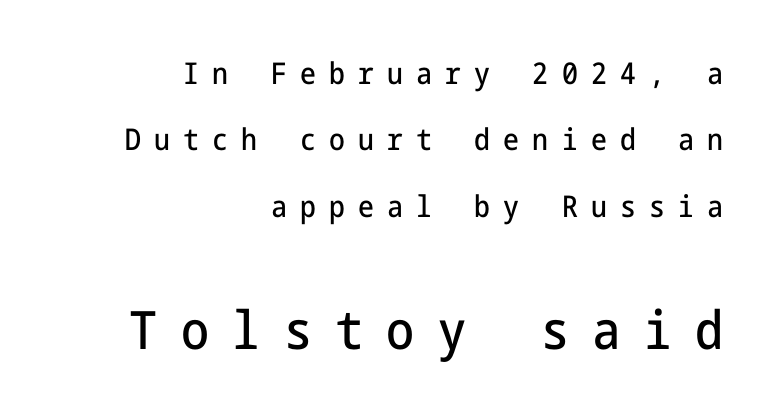
The image shows 53 px condensed sans-serif type, upright; set right-aligned, loose line spacing (2.21x), unusually wide letter spacing (+0.44 em), not underlined; the second (bottom) block is 1.77x larger; low stroke contrast and a medium x-height.
